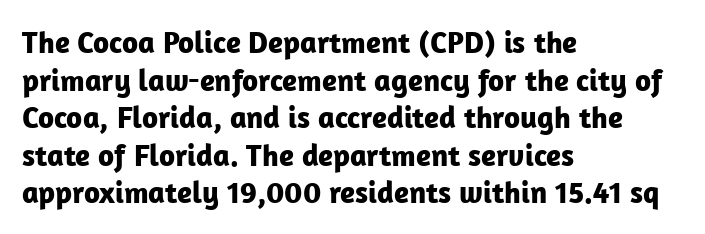
The rendering uses natural spacing where letterforms have individual widths. The lettering stays uniformly vertical, giving the passage a roman look. These lines stack with their left ends in a neat column. Letterform terminals end flat and unadorned throughout the passage. Pretty heavy lettering here — definitely bold. The string is rendered with underlining switched off.
